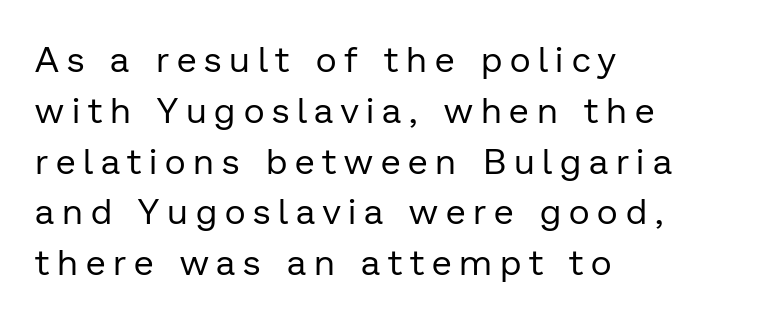
The image shows 36 px regular-weight sans-serif type, upright; set left-aligned, normal line spacing (1.41x), unusually wide letter spacing (+0.22 em), not underlined; low stroke contrast and a medium x-height.
